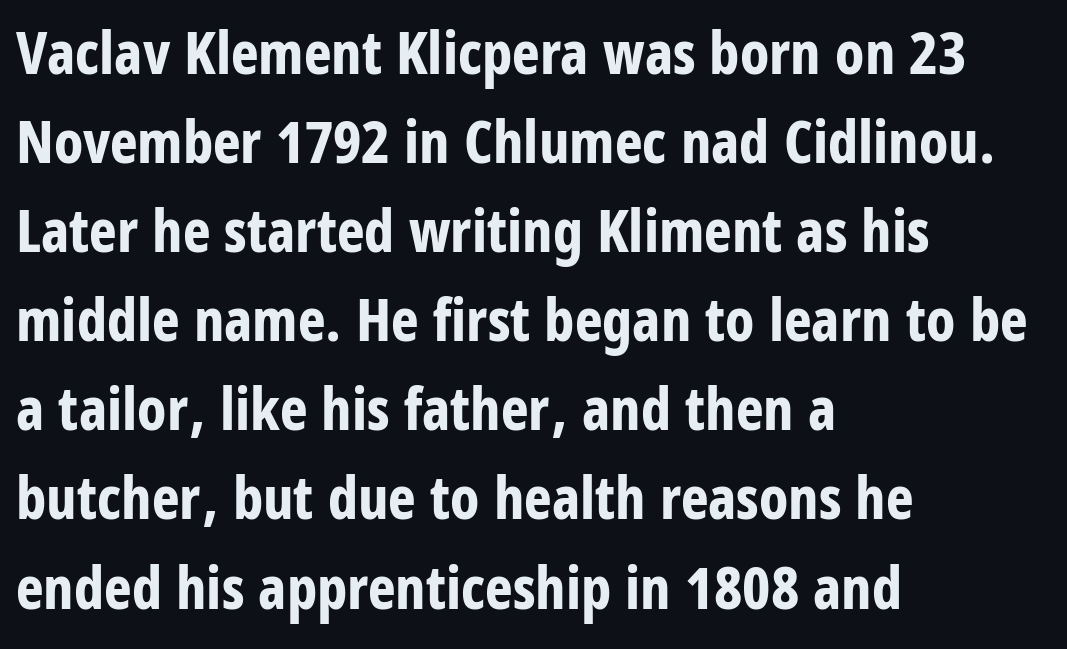
Q: Is the text bold? A: Yes.
Q: Is the text italic (slanted)? A: No, it is upright.
Q: Is the typeface a serif or a sans-serif typeface? A: Sans-serif.
Q: Is the text underlined? A: No.
Q: How is the paragraph aligned? A: Left-aligned.
Q: Is the spacing between letters normal or unusually wide? A: Normal.
Q: Is the spacing between lines tight, normal or loose? A: Normal.
Q: Width (condensed, normal, or wide)? A: Condensed.
Q: Stroke contrast? A: Low.
Q: x-height? A: Large.
Q: Monospaced? A: No.
